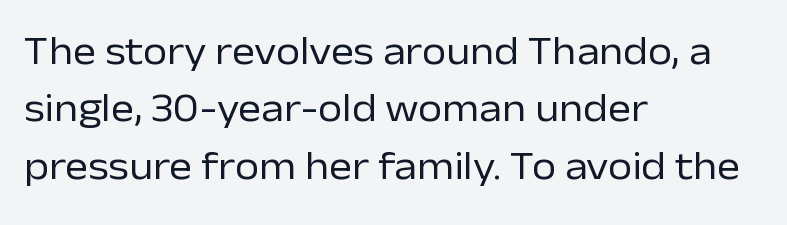
{"serif": "no", "italic": "no", "bold": "no", "weight": "regular", "width": "normal", "stroke_contrast": "low", "x_height": "medium", "monospaced": "no", "underline": "no", "align": "left", "line_spacing": "normal", "line_spacing_ratio": 1.47, "letter_spacing": "normal", "letter_spacing_em": 0.0, "glyph_px": 39}
